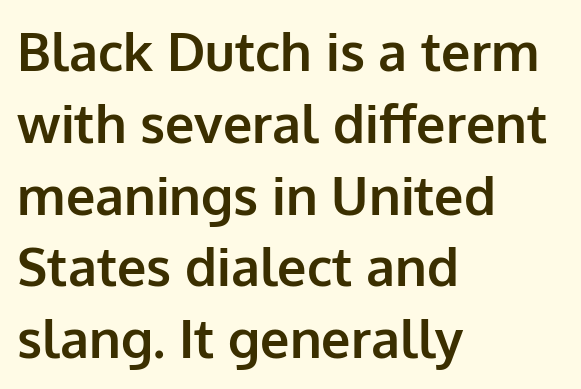
{"serif": "no", "italic": "no", "bold": "yes", "weight": "bold", "width": "normal", "stroke_contrast": "low", "x_height": "medium", "monospaced": "no", "underline": "no", "align": "left", "line_spacing": "normal", "line_spacing_ratio": 1.38, "letter_spacing": "normal", "letter_spacing_em": 0.0, "glyph_px": 52}
